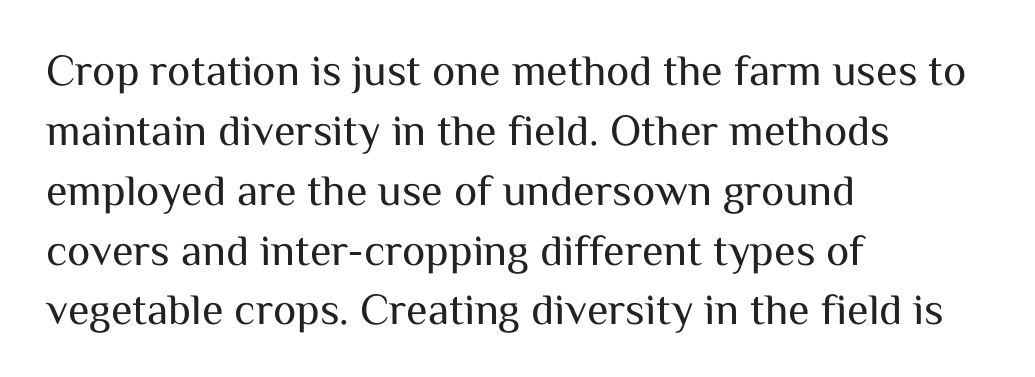
The image shows 44 px regular-weight sans-serif type, upright; set left-aligned, normal line spacing (1.36x), normal letter spacing, not underlined; medium stroke contrast and a medium x-height.
